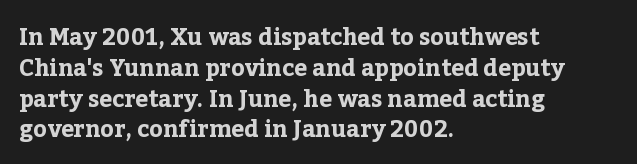
{"italic": "no", "bold": "yes", "underline": "no", "align": "left", "line_spacing": "normal", "line_spacing_ratio": 1.34, "letter_spacing": "normal", "letter_spacing_em": 0.0, "glyph_px": 23}
